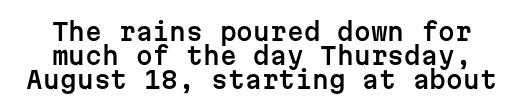
{"italic": "no", "underline": "no", "line_spacing": "tight", "line_spacing_ratio": 0.99, "letter_spacing": "normal", "letter_spacing_em": 0.0, "glyph_px": 24}
